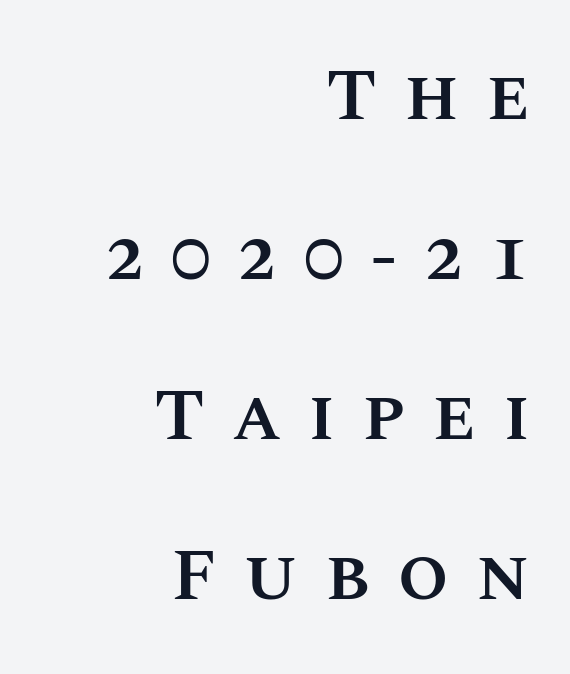
{"italic": "no", "bold": "semi", "weight": "semibold", "width": "normal", "stroke_contrast": "medium", "x_height": "large", "monospaced": "no", "underline": "no", "align": "right", "line_spacing": "loose", "line_spacing_ratio": 2.16, "letter_spacing": "wide", "letter_spacing_em": 0.36, "glyph_px": 74}
